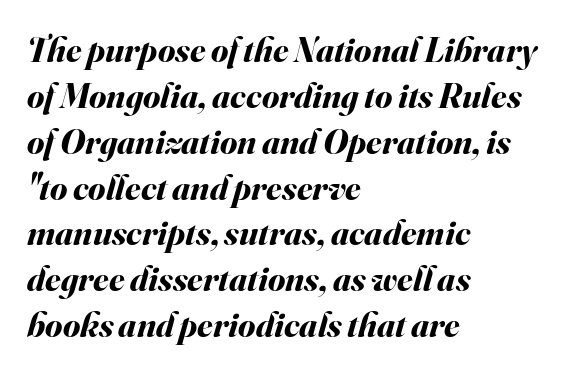
The image shows 35 px bold type, italic (leaning right); set left-aligned, normal line spacing (1.31x), normal letter spacing, not underlined; medium stroke contrast and a small x-height.
